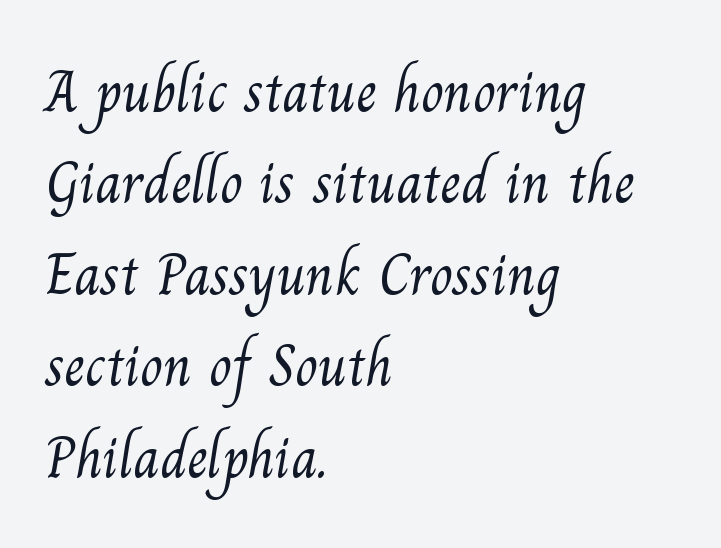
Q: Is the text bold? A: No.
Q: Is the typeface a serif or a sans-serif typeface? A: Serif.
Q: Is the text underlined? A: No.
Q: How is the paragraph aligned? A: Left-aligned.
Q: Is the spacing between letters normal or unusually wide? A: Normal.
Q: Is the spacing between lines tight, normal or loose? A: Normal.
Q: Width (condensed, normal, or wide)? A: Normal.
Q: Stroke contrast? A: Medium.
Q: x-height? A: Small.
Q: Monospaced? A: No.
